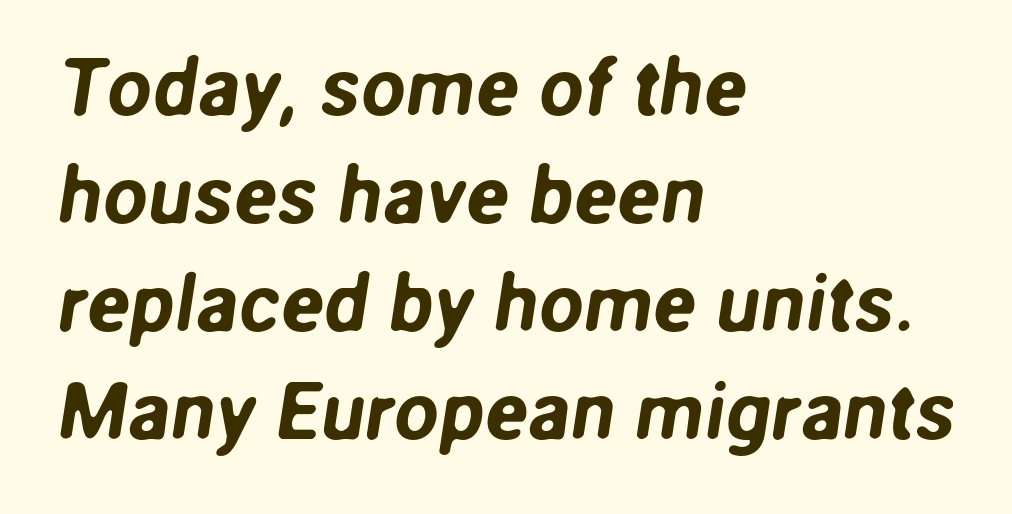
Q: Is the typeface a serif or a sans-serif typeface? A: Sans-serif.
Q: Is the text underlined? A: No.
Q: How is the paragraph aligned? A: Left-aligned.
Q: Is the spacing between letters normal or unusually wide? A: Normal.
Q: Is the spacing between lines tight, normal or loose? A: Normal.
Q: Width (condensed, normal, or wide)? A: Normal.
Q: Stroke contrast? A: Low.
Q: x-height? A: Medium.
Q: Monospaced? A: No.
